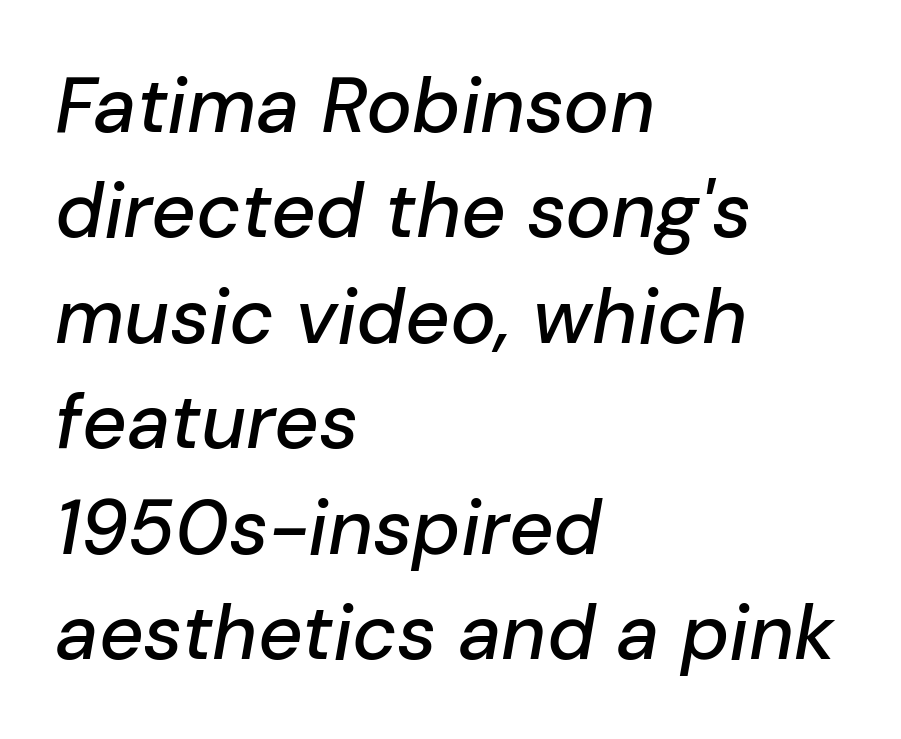
Q: Is the text italic (slanted)? A: Yes, it leans right by about 10 degrees.
Q: Is the text underlined? A: No.
Q: How is the paragraph aligned? A: Left-aligned.
Q: Is the spacing between letters normal or unusually wide? A: Normal.
Q: Is the spacing between lines tight, normal or loose? A: Normal.
Q: Width (condensed, normal, or wide)? A: Normal.
Q: Stroke contrast? A: Low.
Q: x-height? A: Medium.
Q: Monospaced? A: No.
